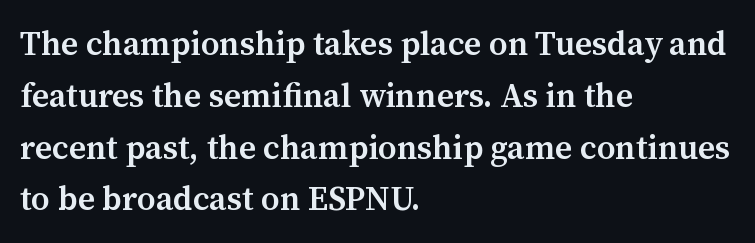
Honestly, the row spacing looks completely unremarkable. This sample uses plain, unmodified letter spacing. Here the designer chose a conventional face with non-uniform glyph widths. The setting favours the left margin, as ordinary paragraphs usually do.
